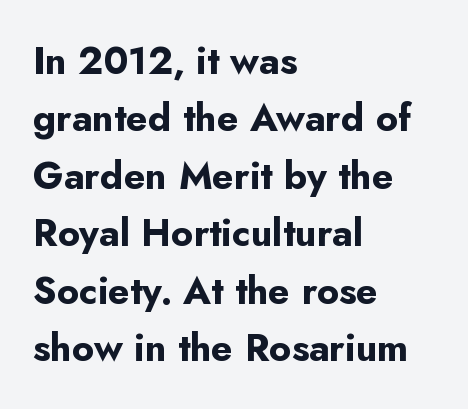
The image shows 38 px bold sans-serif type, upright; set left-aligned, normal line spacing (1.51x), normal letter spacing, not underlined; low stroke contrast and a small x-height.
